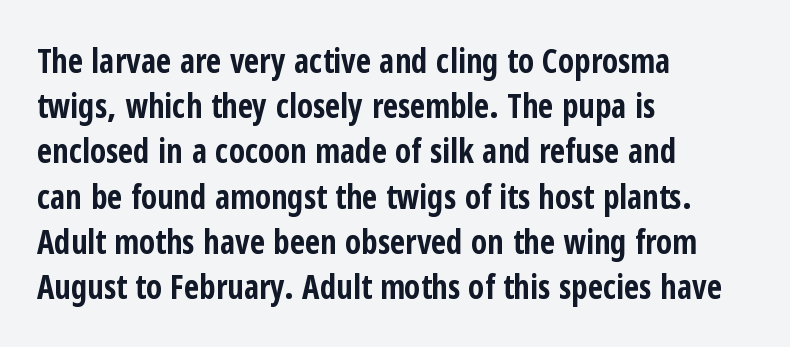
In terms of letterspacing, this is plain default setting. Here the designer chose a conventional face with non-uniform glyph widths. Notice how the stems are strictly vertical — no italics here. The leading is moderate, giving the passage an even texture. Stroke terminals: plain, sans-serif.
